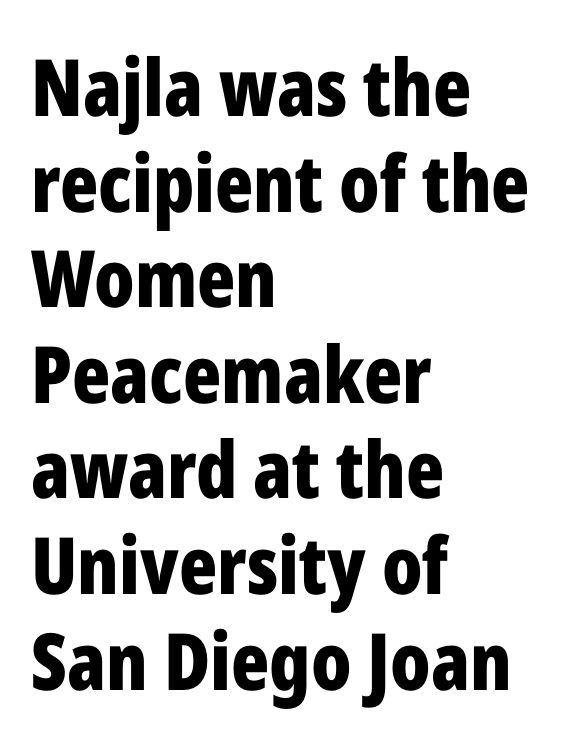
The image shows 79 px bold, condensed sans-serif type, upright; set left-aligned, line spacing 1.21x, normal letter spacing, not underlined; low stroke contrast and a medium x-height.
